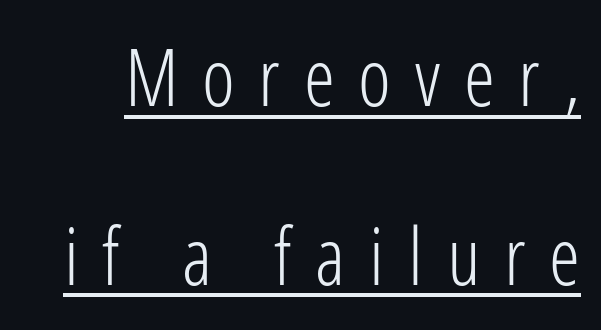
Q: Is the text bold? A: No.
Q: Is the text italic (slanted)? A: No, it is upright.
Q: Is the typeface a serif or a sans-serif typeface? A: Sans-serif.
Q: Is the text underlined? A: Yes.
Q: Is the spacing between letters normal or unusually wide? A: Unusually wide.
Q: Is the spacing between lines tight, normal or loose? A: Loose.
Q: Width (condensed, normal, or wide)? A: Condensed.
Q: Stroke contrast? A: Low.
Q: x-height? A: Medium.
Q: Monospaced? A: No.
